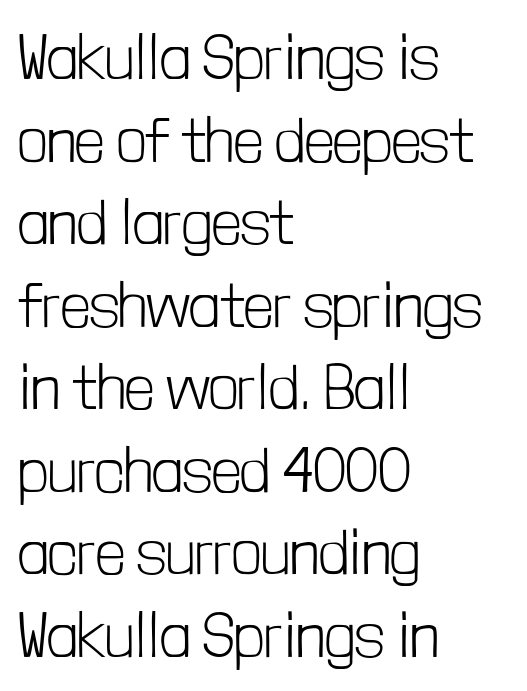
The image shows 64 px light, condensed sans-serif type, upright; set left-aligned, normal line spacing (1.29x), normal letter spacing, not underlined; low stroke contrast and a medium x-height.
